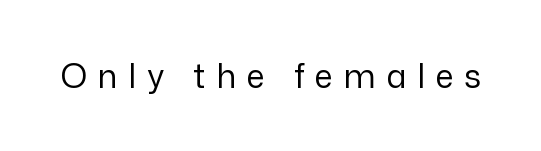
{"serif": "no", "italic": "no", "bold": "no", "weight": "regular", "width": "normal", "stroke_contrast": "low", "x_height": "medium", "monospaced": "no", "underline": "no", "letter_spacing": "wide", "letter_spacing_em": 0.33, "glyph_px": 33}
